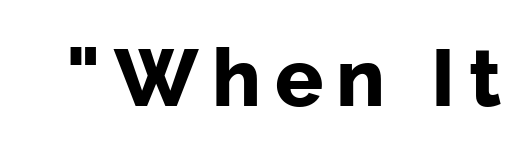
The image shows 80 px bold sans-serif type, upright; set not underlined; low stroke contrast and a medium x-height.
